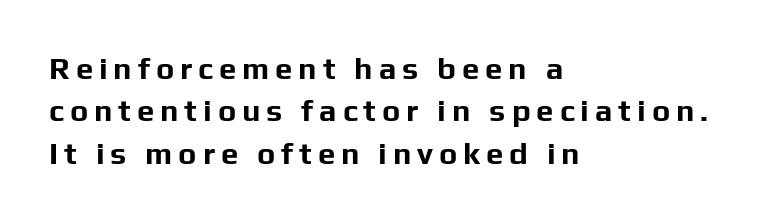
A sans-serif font was chosen for this passage. Vertical strokes here are truly vertical. Has an underline been added? It has not. The block of text has a typical density, with ordinary space between rows. Notice how thick the strokes are: this is what a full bold looks like.
